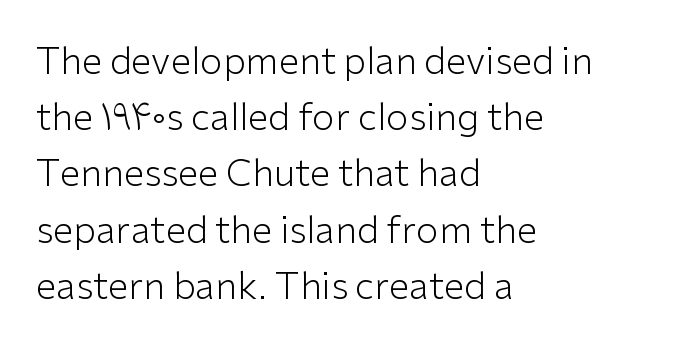
The image shows 37 px light sans-serif type, upright; set left-aligned, normal line spacing (1.52x), normal letter spacing, not underlined; low stroke contrast and a medium x-height.
